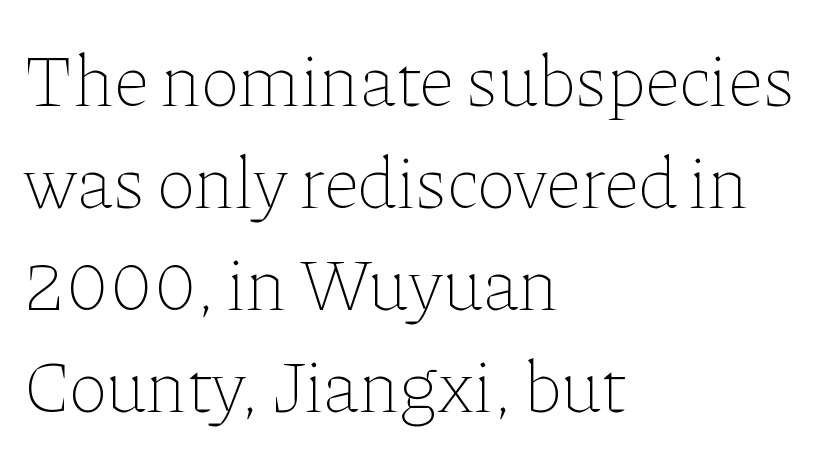
{"italic": "no", "bold": "no", "weight": "thin", "width": "normal", "stroke_contrast": "low", "x_height": "medium", "monospaced": "no", "underline": "no", "align": "left", "line_spacing": "normal", "line_spacing_ratio": 1.38, "letter_spacing": "normal", "letter_spacing_em": 0.0, "glyph_px": 74}
